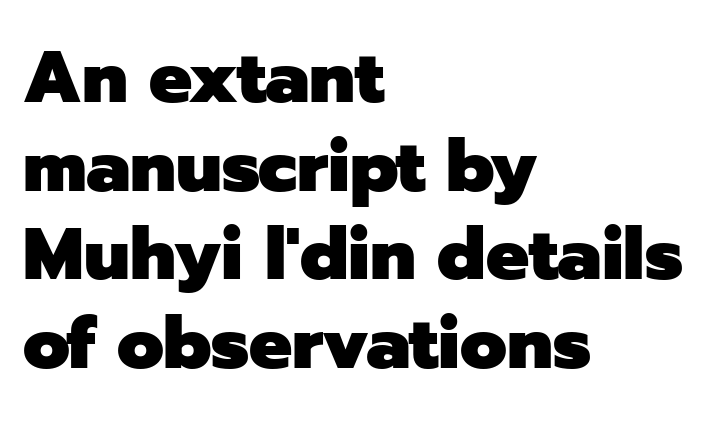
Do the characters align in a grid? No, the font is proportional. Grotesque or geometric, the face here clearly has no serifs. Leftover space on each line is placed entirely after the last word. Students, note that the glyphs here touch the page at normal intervals. Check under the words: just untouched page.
